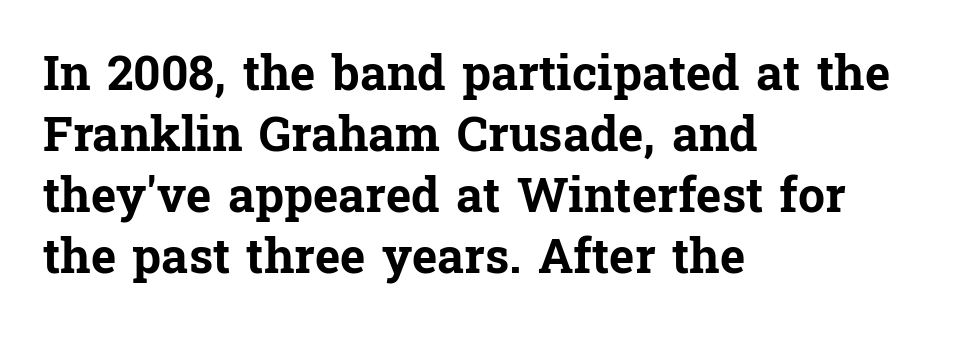
The specimen reads as upright at a glance. The space beneath each line is pristine and unruled. Interline gaps are of average width in this sample. Heft: maximum for text — a bold.
